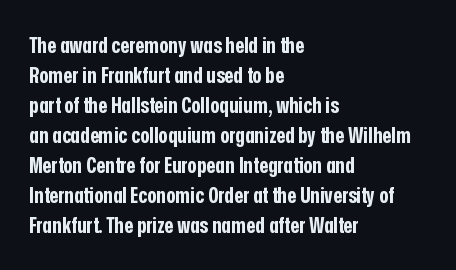
{"italic": "no", "bold": "yes", "underline": "no", "align": "left", "line_spacing": "normal", "line_spacing_ratio": 1.36, "letter_spacing": "normal", "letter_spacing_em": 0.0, "glyph_px": 22}
